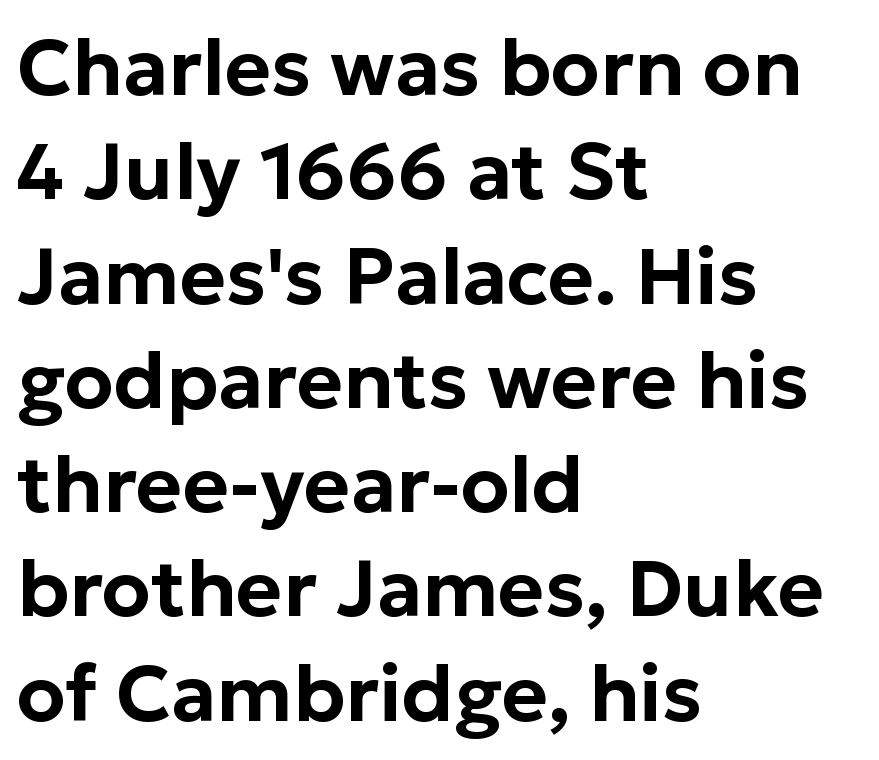
Normally led — the rows are evenly, conventionally spaced. A typesetter would call this proportional, since set widths differ per character. The rag falls on the right side of this text block. Posture: vertical. The tracking reads as untouched default to a designer's eye. Does the type have serifs? No, each stem ends abruptly.
